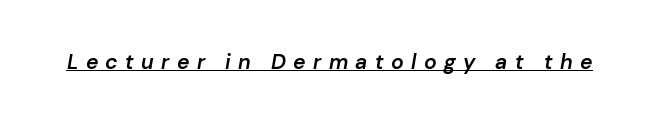
Typesetter's note: demi weight, one step under bold. Observe the wide spacing: letters keep a clear distance from each other. The typography opts for an oblique posture over an upright one. Emphasis is given by a line drawn under the lettering.
